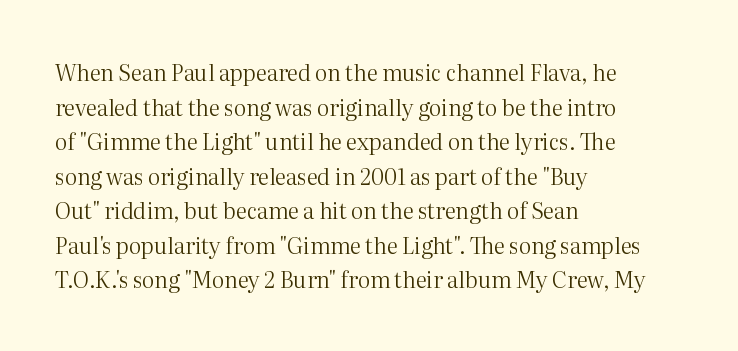
The image shows 22 px text type, upright; set left-aligned, normal line spacing (1.57x), normal letter spacing, not underlined.
